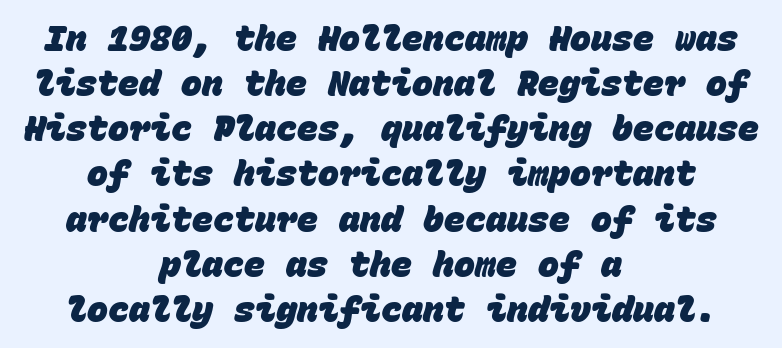
{"serif": "no", "bold": "yes", "weight": "heavy", "width": "normal", "stroke_contrast": "low", "x_height": "large", "monospaced": "yes", "underline": "no", "align": "center", "line_spacing": "normal", "line_spacing_ratio": 1.29, "letter_spacing": "normal", "letter_spacing_em": 0.0, "glyph_px": 35}
